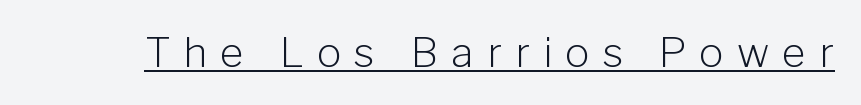
The image shows 41 px light sans-serif type, upright; set unusually wide letter spacing (+0.32 em), underlined; low stroke contrast and a medium x-height.
